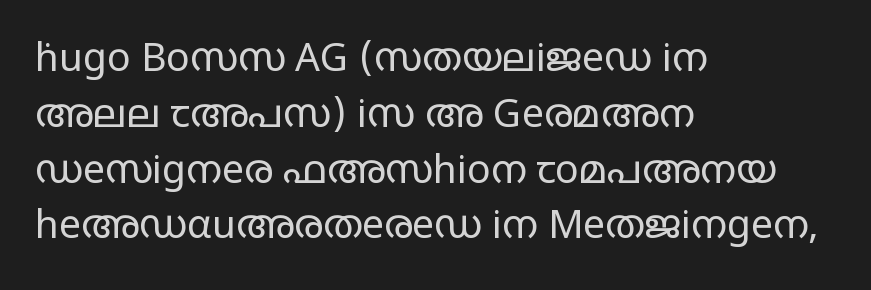
Q: Is the text bold? A: No.
Q: Is the text italic (slanted)? A: No, it is upright.
Q: Is the typeface a serif or a sans-serif typeface? A: Sans-serif.
Q: Is the text underlined? A: No.
Q: How is the paragraph aligned? A: Left-aligned.
Q: Is the spacing between letters normal or unusually wide? A: Normal.
Q: Is the spacing between lines tight, normal or loose? A: Normal.
Q: Width (condensed, normal, or wide)? A: Wide.
Q: Stroke contrast? A: Low.
Q: x-height? A: Large.
Q: Monospaced? A: No.
